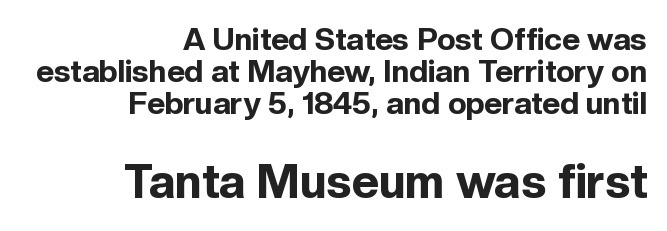
The image shows 47 px bold sans-serif type, upright; set right-aligned, tight line spacing (1.03x), normal letter spacing, not underlined; the second (bottom) block is 1.52x larger; a medium x-height.
